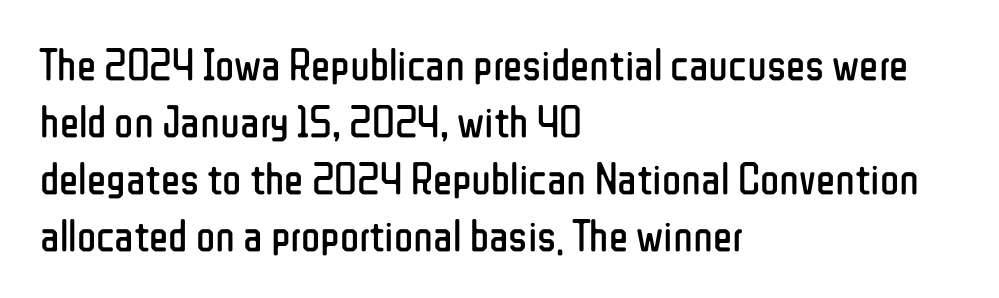
{"serif": "no", "italic": "no", "bold": "no", "weight": "regular", "width": "condensed", "stroke_contrast": "low", "x_height": "medium", "monospaced": "no", "underline": "no", "align": "left", "line_spacing": "normal", "line_spacing_ratio": 1.27, "letter_spacing": "normal", "letter_spacing_em": 0.0, "glyph_px": 45}
